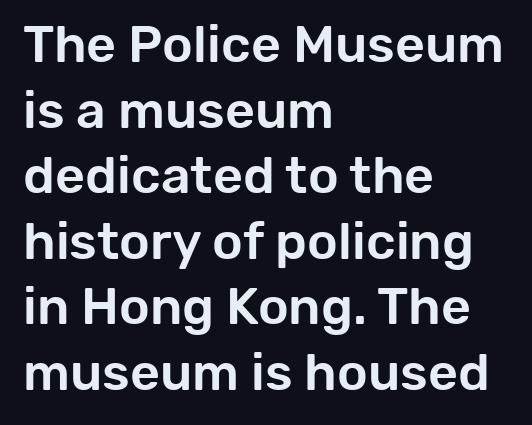
Q: Is the text italic (slanted)? A: No, it is upright.
Q: Is the typeface a serif or a sans-serif typeface? A: Sans-serif.
Q: Is the text underlined? A: No.
Q: How is the paragraph aligned? A: Left-aligned.
Q: Is the spacing between letters normal or unusually wide? A: Normal.
Q: Is the spacing between lines tight, normal or loose? A: Normal.
Q: Width (condensed, normal, or wide)? A: Normal.
Q: Stroke contrast? A: Low.
Q: x-height? A: Medium.
Q: Monospaced? A: No.
